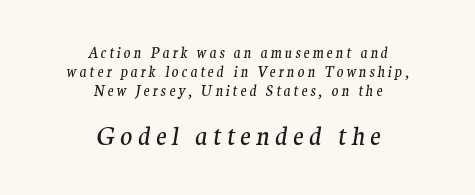
These lines are centered, leaving both edges ragged. It's the slanting kind of type. What stands out about the letter spacing? Its width — letters are far apart. Block two is the big one; block one sits smaller above it. The strokes are not fattened; the text isn't bold. Anything drawn beneath the words? Only blank space.
